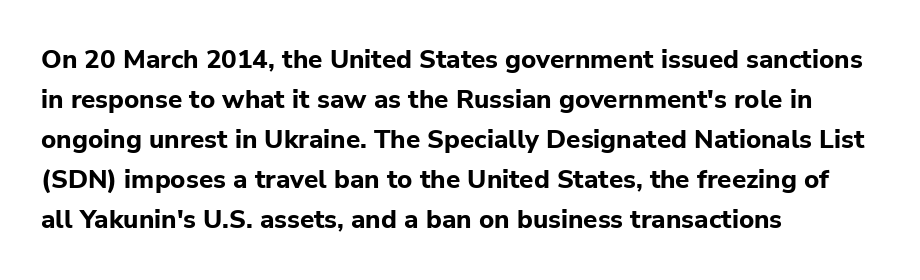
{"italic": "no", "bold": "yes", "underline": "no", "align": "left", "line_spacing": "normal", "line_spacing_ratio": 1.54, "letter_spacing": "normal", "letter_spacing_em": 0.0, "glyph_px": 26}
